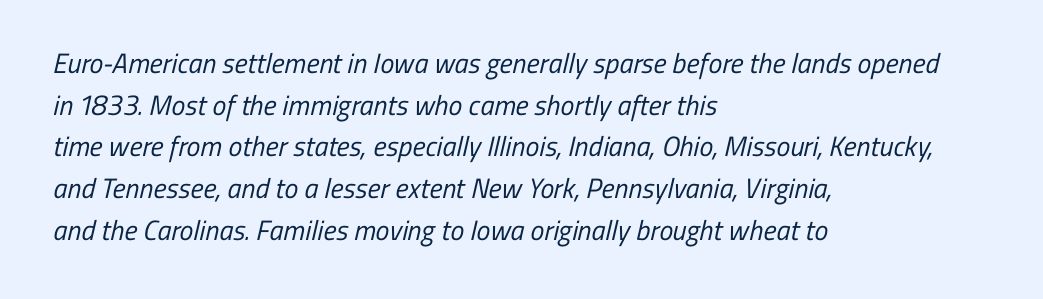
The image shows 28 px regular-weight, condensed sans-serif type; set left-aligned, normal line spacing (1.49x), normal letter spacing, not underlined; low stroke contrast and a medium x-height.
